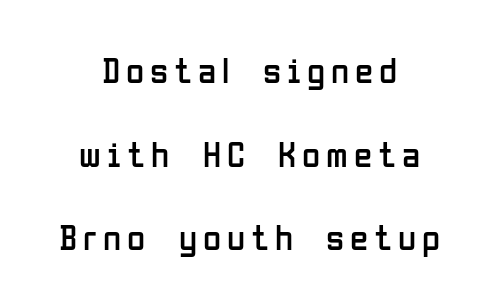
Q: Is the text bold? A: No.
Q: Is the text italic (slanted)? A: No, it is upright.
Q: Is the typeface a serif or a sans-serif typeface? A: Sans-serif.
Q: Is the text underlined? A: No.
Q: How is the paragraph aligned? A: Centered.
Q: Is the spacing between lines tight, normal or loose? A: Loose.
Q: Width (condensed, normal, or wide)? A: Condensed.
Q: Stroke contrast? A: Low.
Q: x-height? A: Medium.
Q: Monospaced? A: No.
